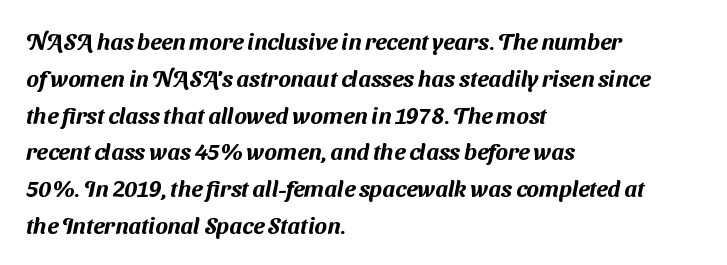
Each line starts at the same left margin while the right side varies. Rule under the text: the space is simply empty. If you measured baseline to baseline, you'd find a middling distance. Honestly, the letter spacing is just normal — you wouldn't notice it.
